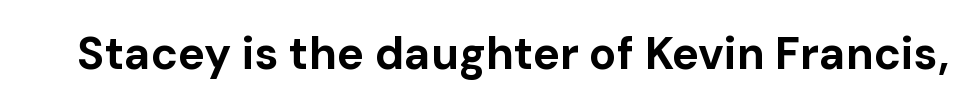
{"serif": "no", "italic": "no", "bold": "yes", "weight": "bold", "width": "normal", "stroke_contrast": "low", "x_height": "medium", "monospaced": "no", "underline": "no", "letter_spacing": "normal", "letter_spacing_em": 0.0, "glyph_px": 45}
